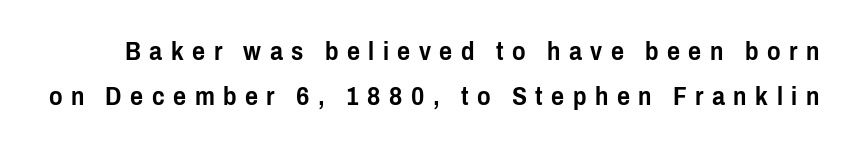
The image shows 25 px text type, upright; set line spacing 1.82x, unusually wide letter spacing (+0.34 em), not underlined.
